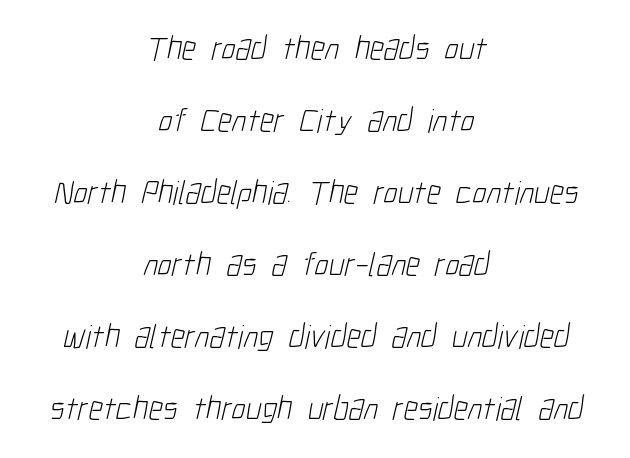
Q: Is the text bold? A: No.
Q: Is the typeface a serif or a sans-serif typeface? A: Sans-serif.
Q: Is the text underlined? A: No.
Q: How is the paragraph aligned? A: Centered.
Q: Is the spacing between letters normal or unusually wide? A: Normal.
Q: Is the spacing between lines tight, normal or loose? A: Loose.
Q: Width (condensed, normal, or wide)? A: Condensed.
Q: Stroke contrast? A: Low.
Q: x-height? A: Medium.
Q: Monospaced? A: No.
